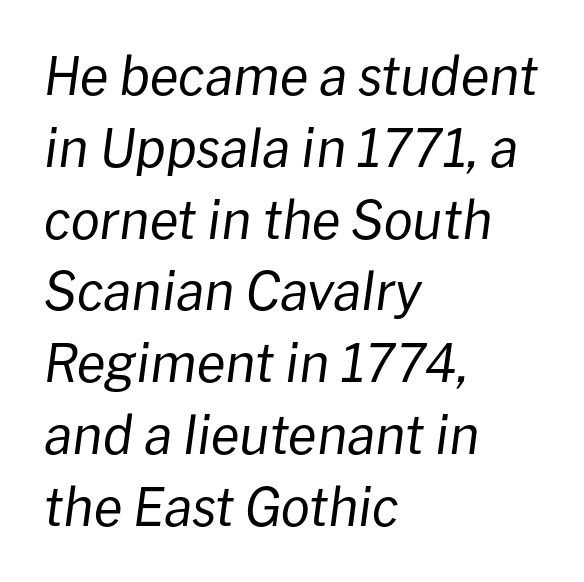
The image shows 52 px regular-weight type, italic (leaning right); set left-aligned, normal line spacing (1.38x), normal letter spacing, not underlined; low stroke contrast and a medium x-height.
